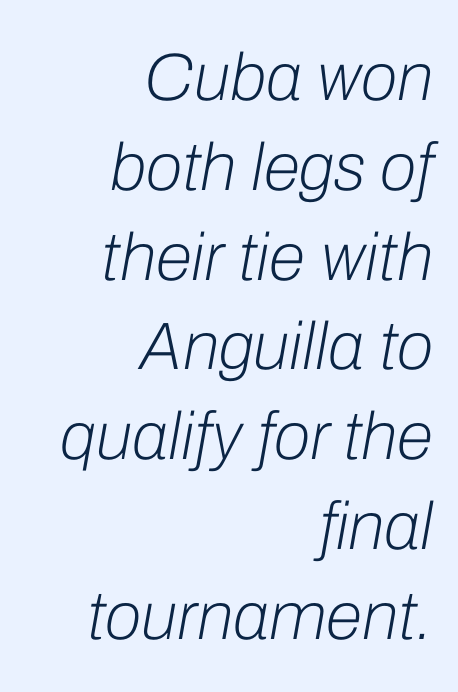
{"italic": "yes", "lean": "right", "slant_degrees": 10, "bold": "no", "weight": "light", "width": "normal", "stroke_contrast": "low", "x_height": "medium", "monospaced": "no", "underline": "no", "align": "right", "line_spacing": "normal", "line_spacing_ratio": 1.34, "letter_spacing": "normal", "letter_spacing_em": 0.0, "glyph_px": 67}
